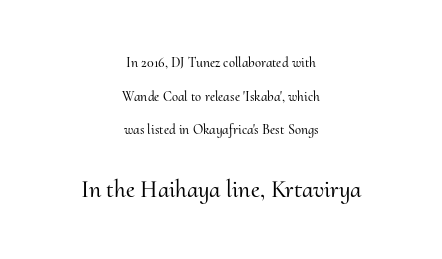
Q: Is the text italic (slanted)? A: No, it is upright.
Q: Is the text underlined? A: No.
Q: How is the paragraph aligned? A: Centered.
Q: Is the spacing between letters normal or unusually wide? A: Normal.
Q: Is the spacing between lines tight, normal or loose? A: Loose.
Q: Which block of text is set in a larger size, the first (top) or the second (bottom)? A: The second (bottom) one.
